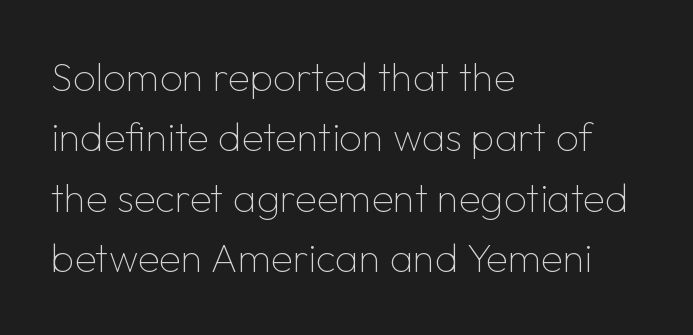
The gaps between neighbouring characters are ordinary and unremarkable. Evenly set lines give the paragraph a standard silhouette. Is there any slant? The stems are plumb. Varying glyph widths throughout — classic text-font behaviour.
